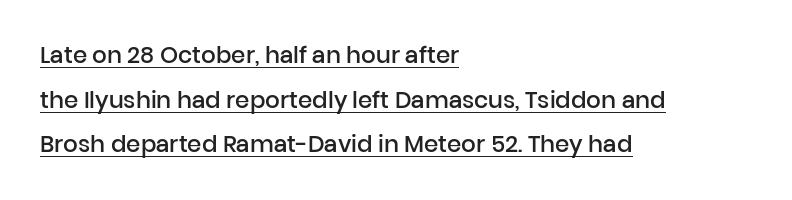
Q: Is the text bold? A: Semi-bold.
Q: Is the text italic (slanted)? A: No, it is upright.
Q: Is the text underlined? A: Yes.
Q: How is the paragraph aligned? A: Left-aligned.
Q: Is the spacing between letters normal or unusually wide? A: Normal.
Q: Is the spacing between lines tight, normal or loose? A: Loose.
